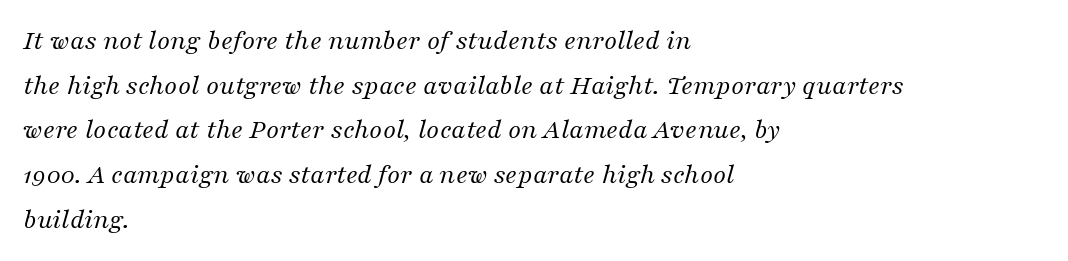
Only glyphs here, with clear space below each row. A normal amount of white space separates one row of letters from the next. Look at the tracking — it's just the regular setting, nothing added. Are there feet on the stems? There are — it's a serif. Stems here are at most as thick as an everyday book face. Note the varied advance widths — an 'i' is clearly narrower than an 'm'.
